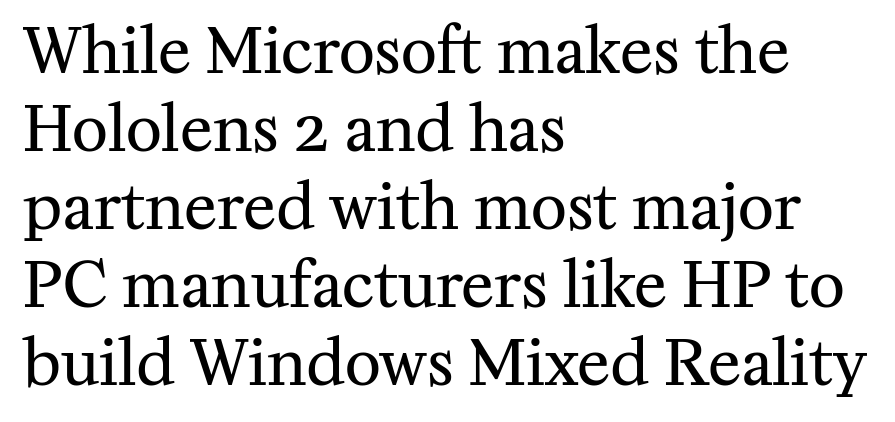
Think of a printed novel: that variable character pitch is what you see here. Compared with typical paragraphs, the rows here are spaced about the same. The cut favours lightness, reaching ordinary text weight at its darkest. A typesetter would call this zero additional tracking. This is roman type, the default non-slanted kind.
